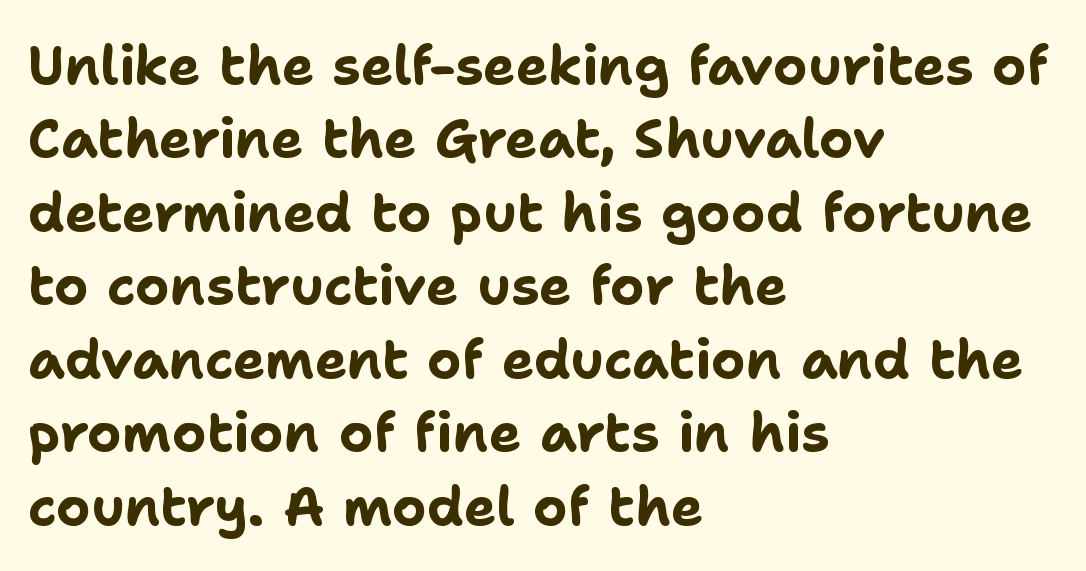
Q: Is the text bold? A: Yes.
Q: Is the text italic (slanted)? A: No, it is upright.
Q: Is the typeface a serif or a sans-serif typeface? A: Sans-serif.
Q: Is the text underlined? A: No.
Q: How is the paragraph aligned? A: Left-aligned.
Q: Is the spacing between letters normal or unusually wide? A: Normal.
Q: Is the spacing between lines tight, normal or loose? A: Normal.
Q: Width (condensed, normal, or wide)? A: Normal.
Q: Stroke contrast? A: Low.
Q: x-height? A: Medium.
Q: Monospaced? A: No.
